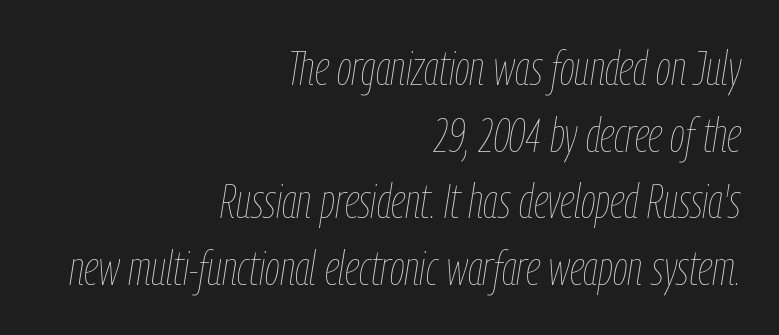
The image shows 48 px thin, condensed type, italic (leaning right); set right-aligned, normal line spacing (1.39x), normal letter spacing, not underlined; low stroke contrast and a medium x-height.
